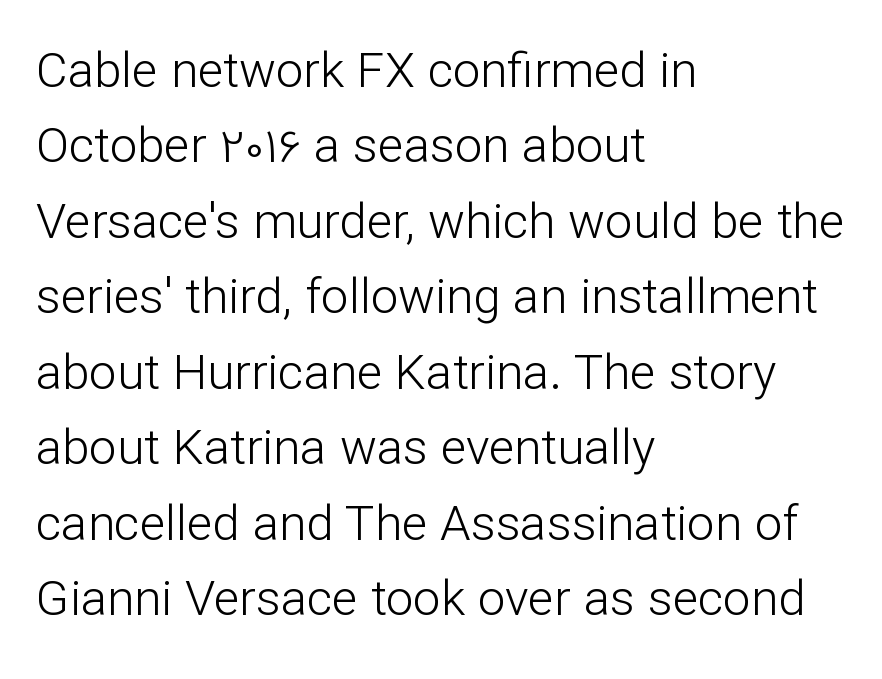
The axis of the letterforms is exactly vertical. Stem width sits at or under what a default text font uses. Normally led — the rows are evenly, conventionally spaced. These lines are composed in type without serifs. Nobody touched the tracking dial on this one.
